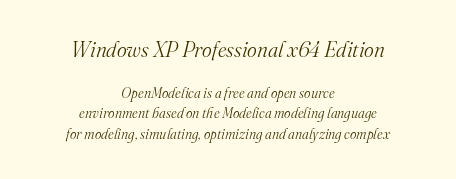
Q: Is the text bold? A: No.
Q: Is the text italic (slanted)? A: Yes, it leans right by about 16 degrees.
Q: Is the text underlined? A: No.
Q: How is the paragraph aligned? A: Centered.
Q: Is the spacing between letters normal or unusually wide? A: Normal.
Q: Is the spacing between lines tight, normal or loose? A: Normal.
Q: Which block of text is set in a larger size, the first (top) or the second (bottom)? A: The first (top) one.
